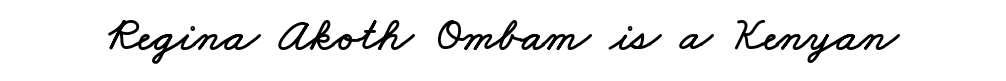
Descenders are the only things crossing below the line. Inter-character spacing is left at the font's built-in metrics. Spacing verdict: proportional, widths tailored to each character.
